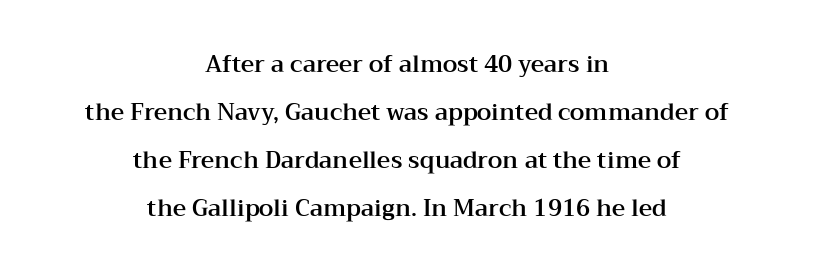
Q: Is the text italic (slanted)? A: No, it is upright.
Q: Is the text underlined? A: No.
Q: How is the paragraph aligned? A: Centered.
Q: Is the spacing between letters normal or unusually wide? A: Normal.
Q: Is the spacing between lines tight, normal or loose? A: Loose.
